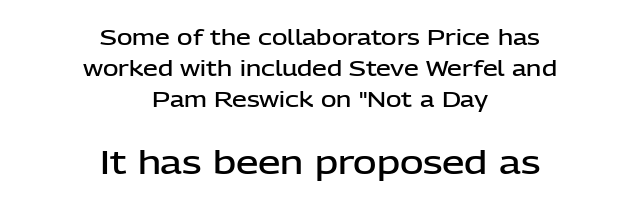
The image shows 32 px semibold sans-serif type, upright; set centered, normal line spacing (1.48x), normal letter spacing, not underlined; the second (bottom) block is 1.52x larger; low stroke contrast and a medium x-height.
